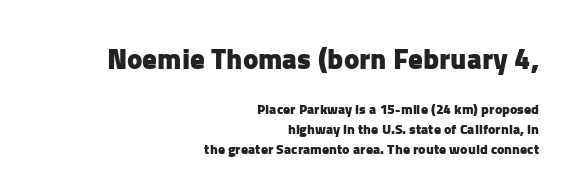
{"serif": "no", "italic": "no", "bold": "yes", "weight": "heavy", "width": "normal", "stroke_contrast": "low", "x_height": "medium", "monospaced": "no", "underline": "no", "align": "right", "line_spacing": "normal", "line_spacing_ratio": 1.42, "letter_spacing": "normal", "letter_spacing_em": 0.0, "larger_block": "first", "size_ratio": 2.07, "glyph_px": 29}
